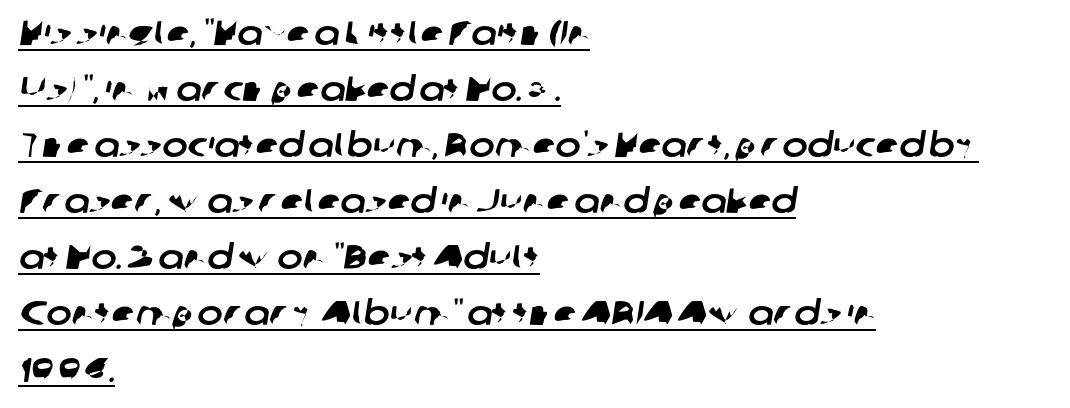
{"serif": "no", "width": "normal", "stroke_contrast": "low", "x_height": "medium", "monospaced": "no", "underline": "yes", "align": "left", "line_spacing": "normal", "line_spacing_ratio": 1.65, "letter_spacing": "normal", "letter_spacing_em": 0.0, "glyph_px": 34}
